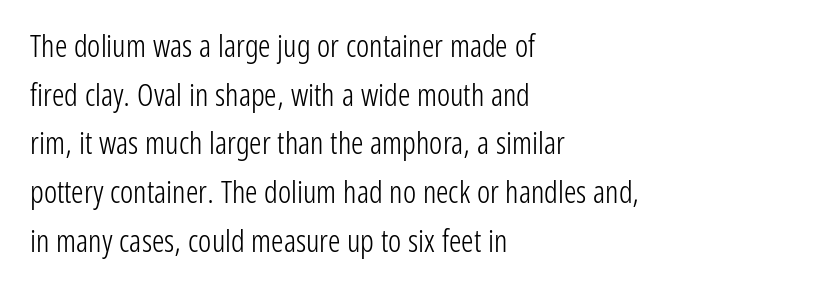
This sample uses an upright cut, with every glyph sitting square on the baseline. A bare baseline throughout the passage. Tracking here is standard; glyphs follow each other at the usual distance. The characters display no serif detailing; their extremities are plain. Note the varied advance widths — an 'i' is clearly narrower than an 'm'.
